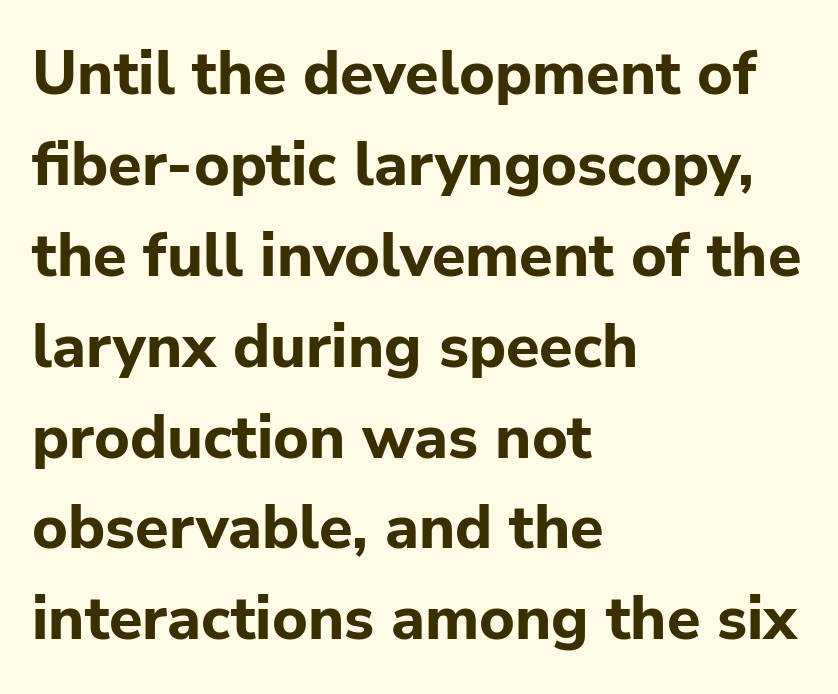
The image shows 61 px bold sans-serif type, upright; set left-aligned, normal line spacing (1.49x), normal letter spacing, not underlined; low stroke contrast and a medium x-height.
